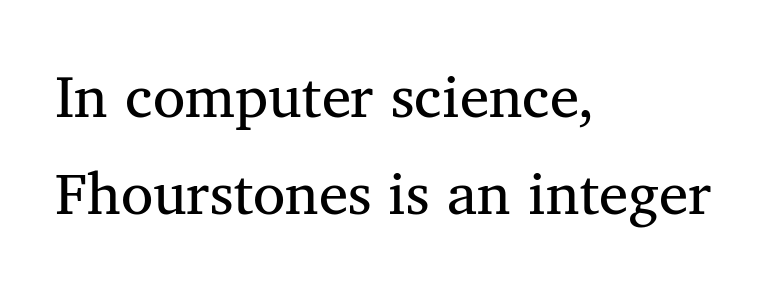
{"serif": "yes", "italic": "no", "bold": "no", "weight": "regular", "width": "normal", "stroke_contrast": "medium", "x_height": "medium", "monospaced": "no", "underline": "no", "align": "left", "line_spacing": "normal", "line_spacing_ratio": 1.65, "letter_spacing": "normal", "letter_spacing_em": 0.0, "glyph_px": 59}
